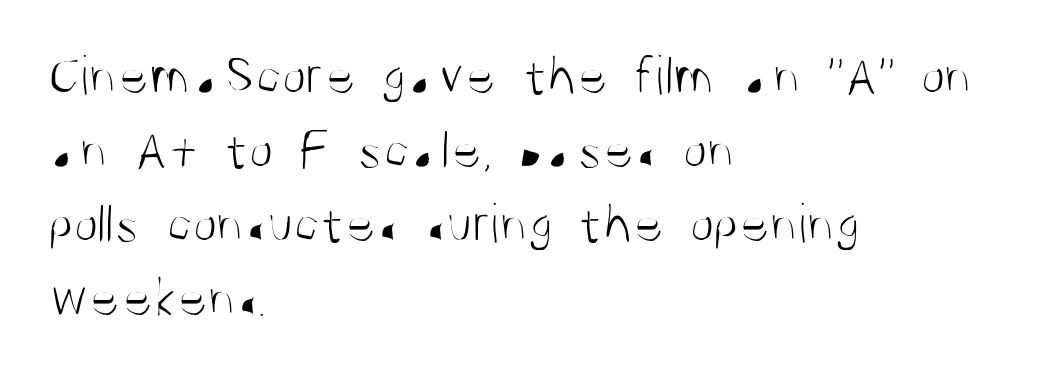
The image shows 57 px light, condensed sans-serif type, upright; set left-aligned, normal line spacing (1.3x), normal letter spacing, not underlined; medium stroke contrast and a large x-height.
